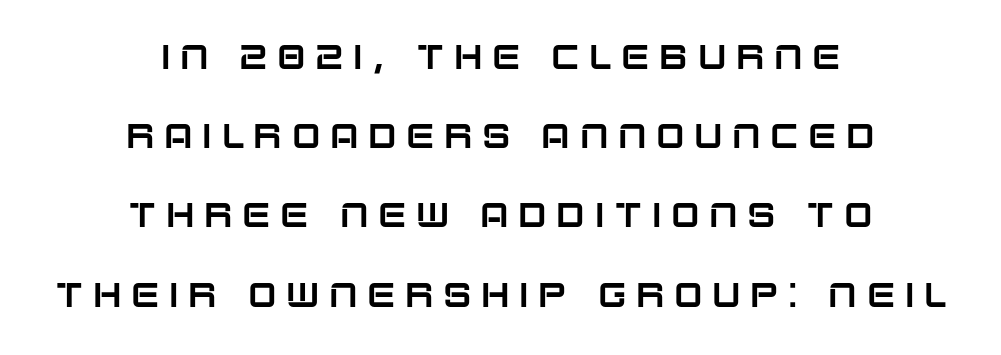
The line texture is sparse and dotted thanks to wide tracking. The specimen reads as upright at a glance. Any mark beneath the type? The region is blank. Students, observe: this is what heavily led, spacious text looks like. This sample uses a sans-serif face. Varying glyph widths throughout — classic text-font behaviour.
